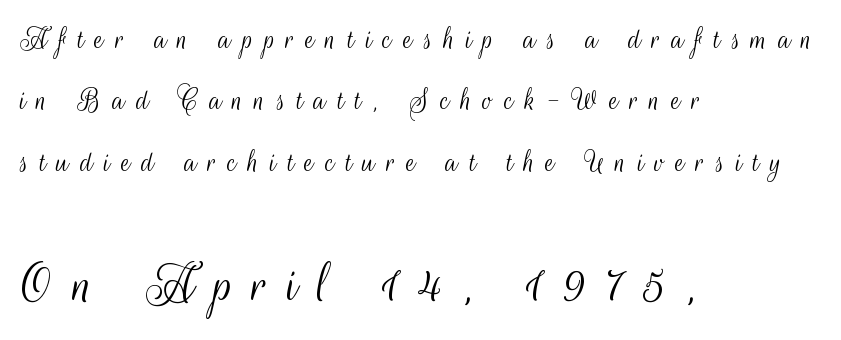
Regarding serifs, this sample does without them. These two chunks differ in scale, with the bottom chunk taking the larger measure. Letters rest on an invisible, unmarked baseline. Notice how the passage keeps a crisp vertical edge on the left only. Letter spacing: wide.
